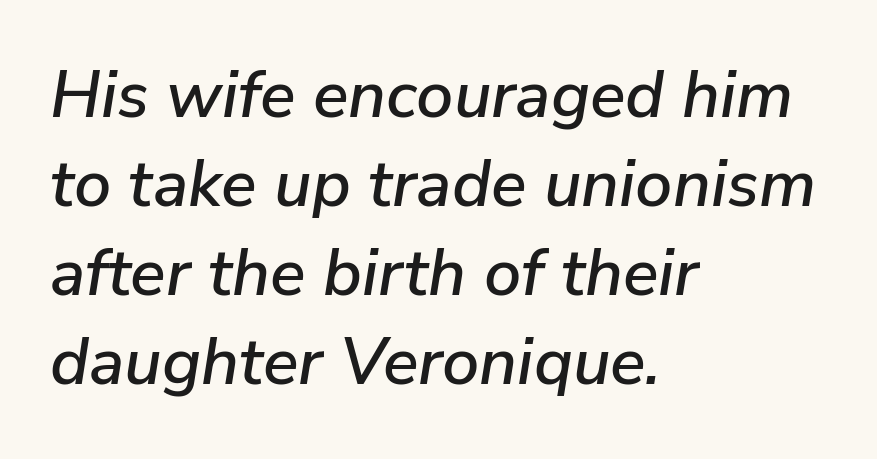
{"italic": "yes", "lean": "right", "slant_degrees": 9, "width": "normal", "stroke_contrast": "low", "x_height": "medium", "monospaced": "no", "underline": "no", "align": "left", "line_spacing": "normal", "line_spacing_ratio": 1.35, "letter_spacing": "normal", "letter_spacing_em": 0.0, "glyph_px": 66}
